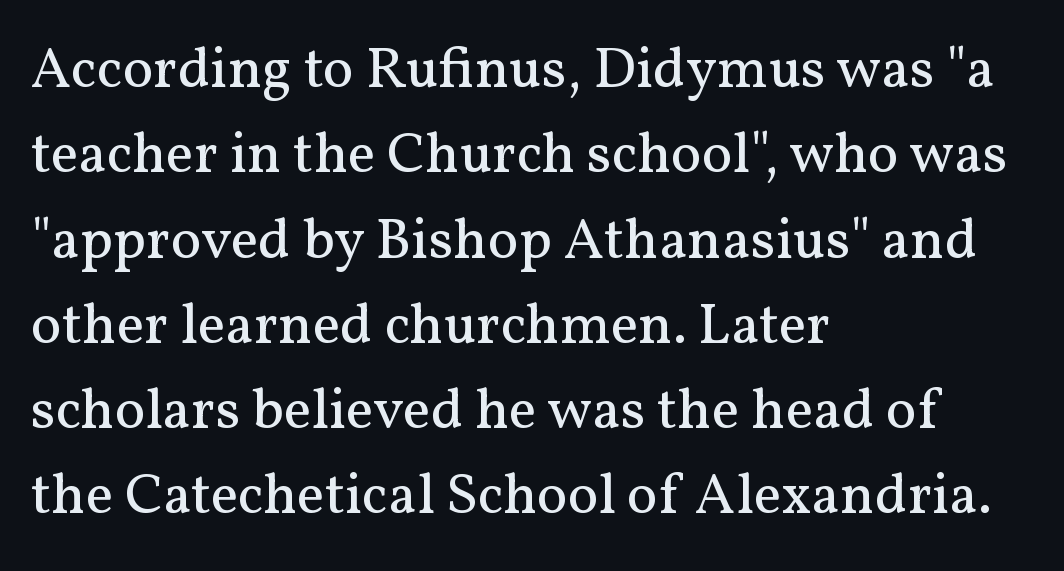
Q: Is the text bold? A: No.
Q: Is the text italic (slanted)? A: No, it is upright.
Q: Is the typeface a serif or a sans-serif typeface? A: Serif.
Q: Is the text underlined? A: No.
Q: How is the paragraph aligned? A: Left-aligned.
Q: Is the spacing between letters normal or unusually wide? A: Normal.
Q: Is the spacing between lines tight, normal or loose? A: Normal.
Q: Width (condensed, normal, or wide)? A: Normal.
Q: Stroke contrast? A: Medium.
Q: x-height? A: Medium.
Q: Monospaced? A: No.
